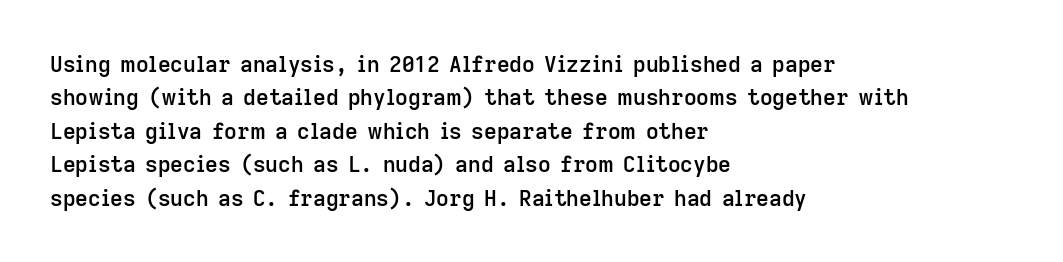
Q: Is the text bold? A: Semi-bold.
Q: Is the text italic (slanted)? A: No, it is upright.
Q: Is the text underlined? A: No.
Q: How is the paragraph aligned? A: Left-aligned.
Q: Is the spacing between letters normal or unusually wide? A: Normal.
Q: Is the spacing between lines tight, normal or loose? A: Normal.
